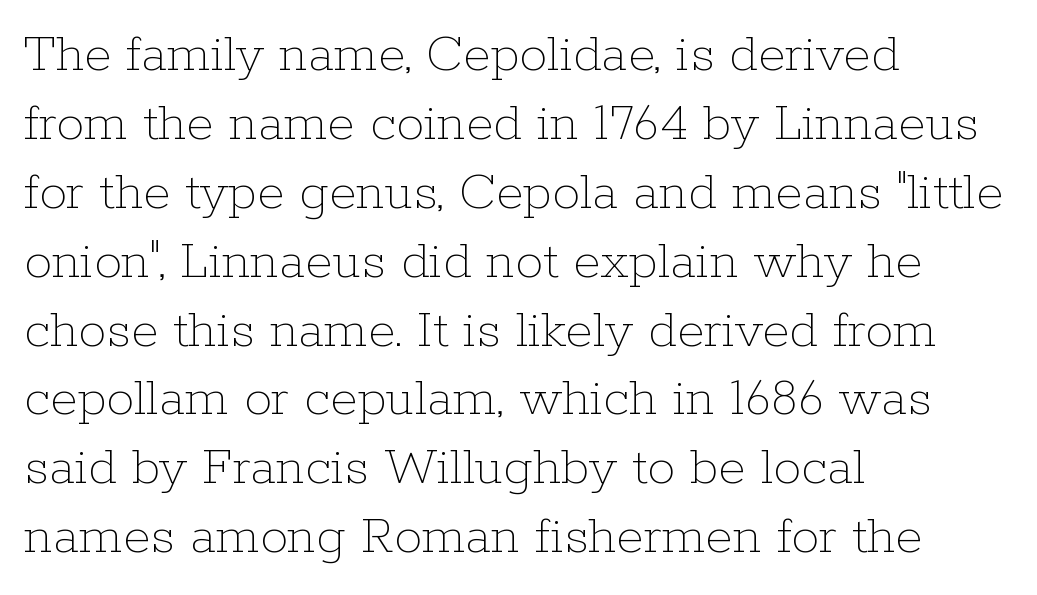
Q: Is the text bold? A: No.
Q: Is the text italic (slanted)? A: No, it is upright.
Q: Is the text underlined? A: No.
Q: How is the paragraph aligned? A: Left-aligned.
Q: Is the spacing between letters normal or unusually wide? A: Normal.
Q: Width (condensed, normal, or wide)? A: Normal.
Q: Stroke contrast? A: Low.
Q: x-height? A: Medium.
Q: Monospaced? A: No.
